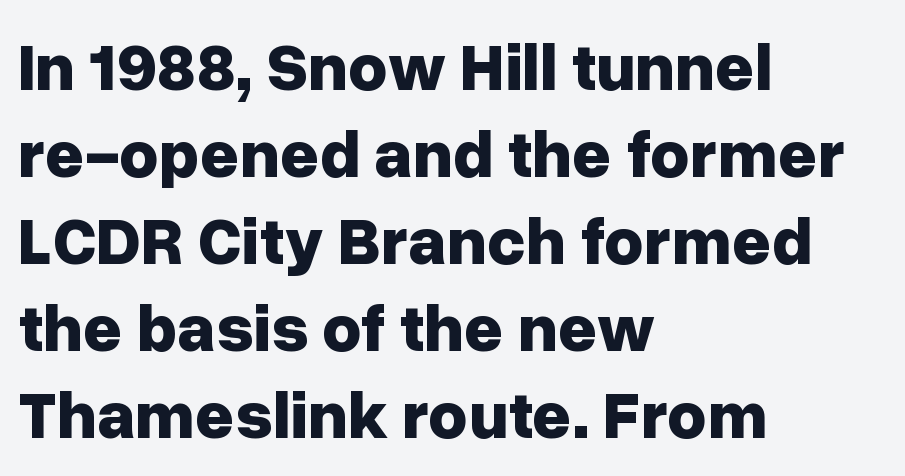
The image shows 68 px bold sans-serif type, upright; set left-aligned, normal line spacing (1.28x), normal letter spacing, not underlined; low stroke contrast and a medium x-height.
